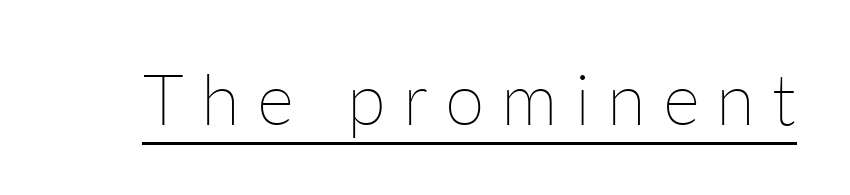
Honestly, the underline is the first thing you notice here. A typesetter would call this proportional, since set widths differ per character. If you drew a line through each stem, it would be perfectly vertical. Compared with typical body copy, the letter spacing here is much looser.
